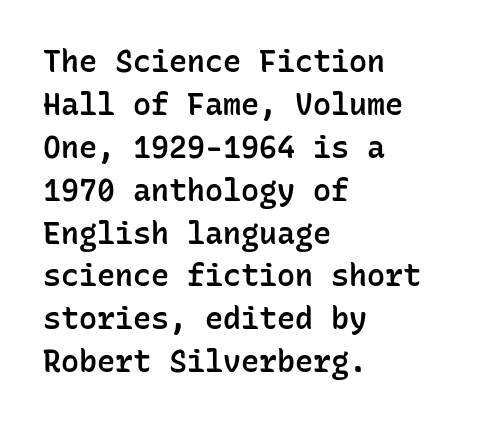
{"serif": "no", "italic": "no", "bold": "semi", "weight": "semibold", "width": "normal", "stroke_contrast": "low", "x_height": "medium", "monospaced": "yes", "underline": "no", "align": "left", "line_spacing": "normal", "line_spacing_ratio": 1.43, "letter_spacing": "normal", "letter_spacing_em": 0.0, "glyph_px": 30}
